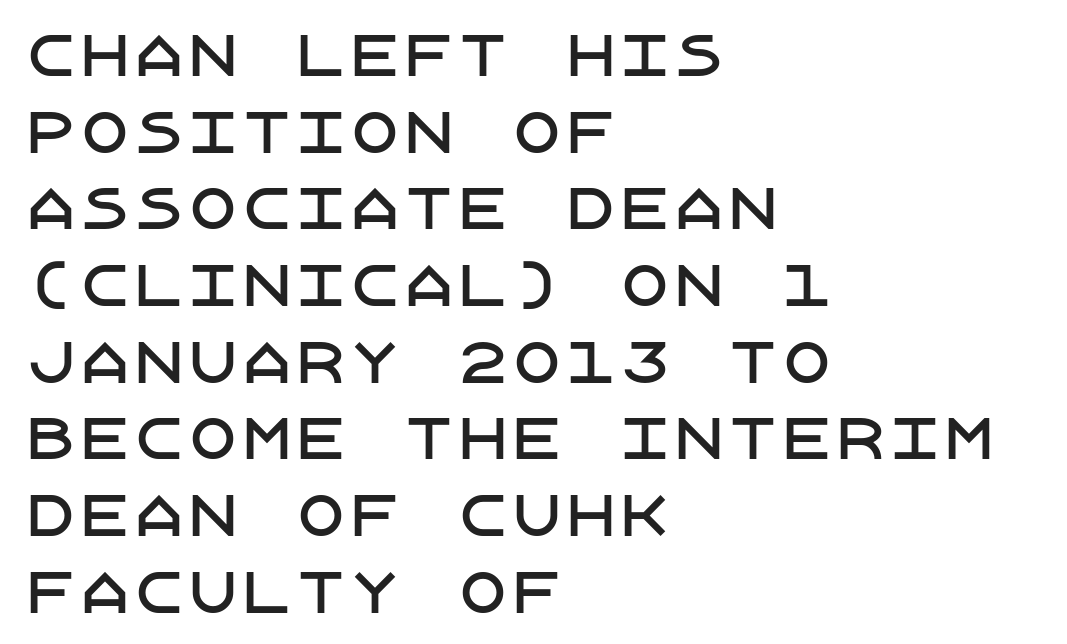
The image shows 54 px sans-serif type, upright; set left-aligned, normal line spacing (1.42x), normal letter spacing, not underlined; low stroke contrast and a large x-height.
